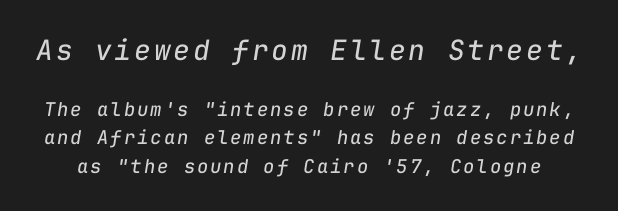
Stems here are at most as thick as an everyday book face. These lines sit exactly where default settings would place them. Bigger letters appear in the top chunk; the bottom chunk is reduced. The rendering uses typewriter-style spacing with identical character cells. A clean baseline with only descenders dipping below it.
